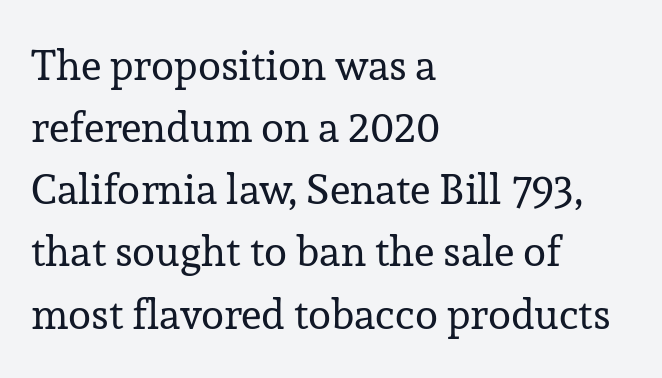
Q: Is the text bold? A: No.
Q: Is the text italic (slanted)? A: No, it is upright.
Q: Is the typeface a serif or a sans-serif typeface? A: Serif.
Q: Is the text underlined? A: No.
Q: How is the paragraph aligned? A: Left-aligned.
Q: Is the spacing between letters normal or unusually wide? A: Normal.
Q: Is the spacing between lines tight, normal or loose? A: Normal.
Q: Width (condensed, normal, or wide)? A: Normal.
Q: Stroke contrast? A: Low.
Q: x-height? A: Medium.
Q: Monospaced? A: No.
